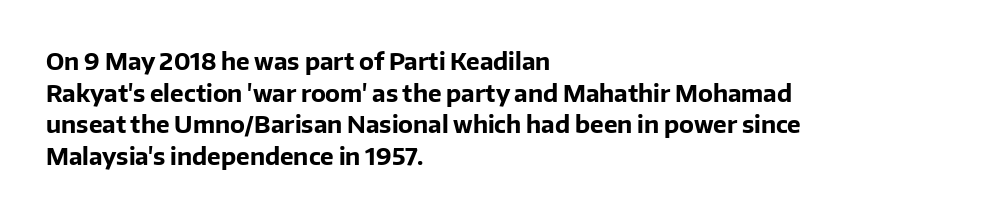
Q: Is the text bold? A: Yes.
Q: Is the text italic (slanted)? A: No, it is upright.
Q: Is the text underlined? A: No.
Q: How is the paragraph aligned? A: Left-aligned.
Q: Is the spacing between letters normal or unusually wide? A: Normal.
Q: Is the spacing between lines tight, normal or loose? A: Normal.
